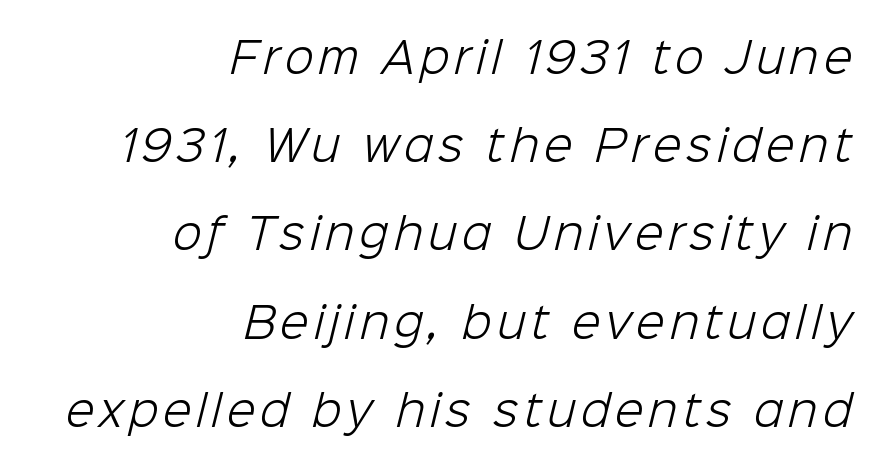
{"serif": "no", "bold": "no", "weight": "light", "width": "normal", "stroke_contrast": "low", "x_height": "medium", "monospaced": "no", "underline": "no", "align": "right", "line_spacing": "loose", "line_spacing_ratio": 2.1, "glyph_px": 42}
